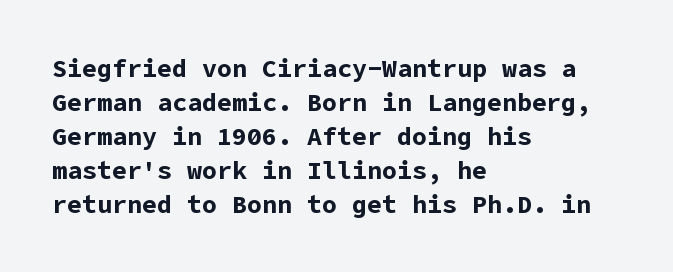
Just letters on the line, the space beneath them empty. No italicization has been applied; the sample stays upright. The rows are spaced the way most documents space them. The glyphs have the mass of a bold cut. Look at the tracking — it's just the regular setting, nothing added. Each line starts at the same left margin while the right side varies.
